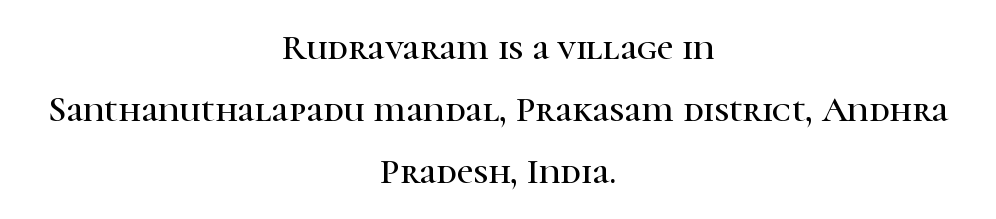
Here the designer chose a conventional face with non-uniform glyph widths. Type style note: has serifs. Anything drawn beneath the words? Only blank space. If you drew a line through each stem, it would be perfectly vertical.
